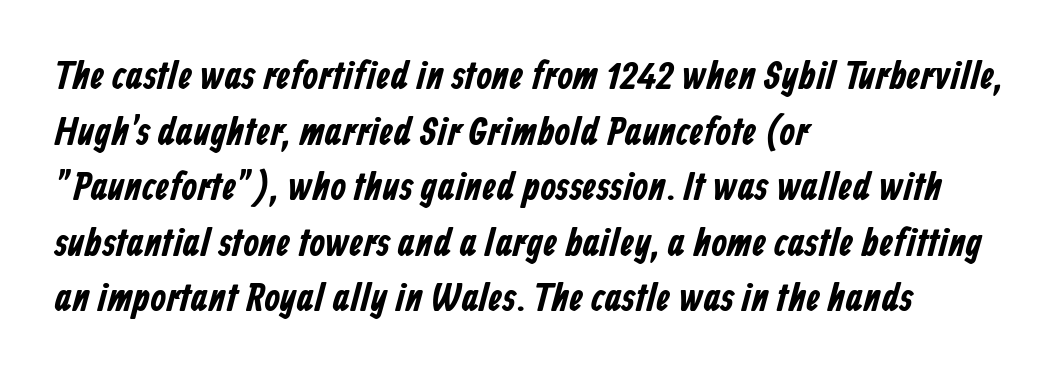
The image shows 40 px condensed sans-serif type; set left-aligned, normal line spacing (1.39x), normal letter spacing, not underlined; low stroke contrast and a medium x-height.
